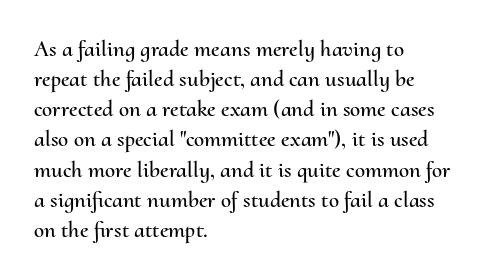
{"italic": "no", "underline": "no", "align": "left", "line_spacing": "normal", "line_spacing_ratio": 1.31, "letter_spacing": "normal", "letter_spacing_em": 0.0, "glyph_px": 23}
